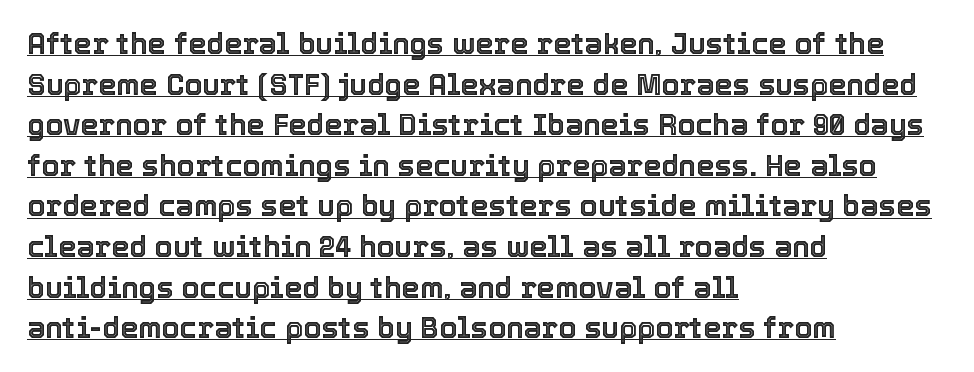
Note the varied advance widths — an 'i' is clearly narrower than an 'm'. Each line starts at the same left margin while the right side varies. Is there much room between lines? A standard amount, neither cramped nor airy. Decoration check: the copy is underlined. The rendering keeps characters at their native spacing. If you drew a line through each stem, it would be perfectly vertical.
